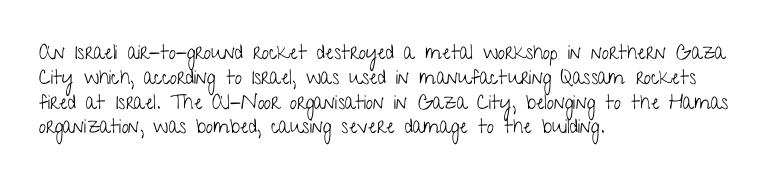
Each stroke keeps to a modest, everyday thickness or less. The type is set solid horizontally, with unmodified tracking. Italic: no, the glyphs are upright roman. In CSS terms this would be text-align: left.
